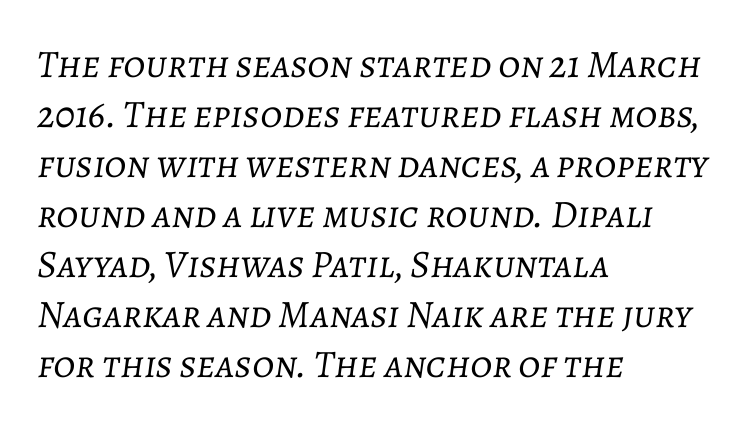
Observe the lean: these are italic letterforms. The passage shown stacks its lines at a standard gap. Plain, unruled lines of type. Spacing verdict: proportional, widths tailored to each character.
